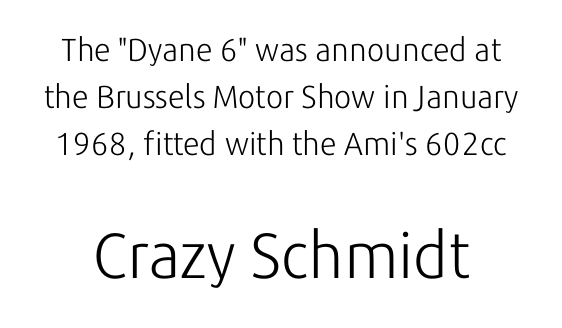
Think of a printed novel: that variable character pitch is what you see here. The face used here appears at its bigger size in the lower chunk. Unbolded letterforms with no extra heft. Descender tails drop into unmarked territory. Nothing sits at the stroke ends, so this counts as sans-serif.
